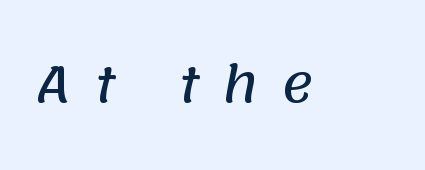
The words here are not underlined. Varying glyph widths throughout — classic text-font behaviour. The face used here is a sans, in the tradition of grotesques and geometrics. Glyph-to-glyph distance is far greater than everyday printed text.
